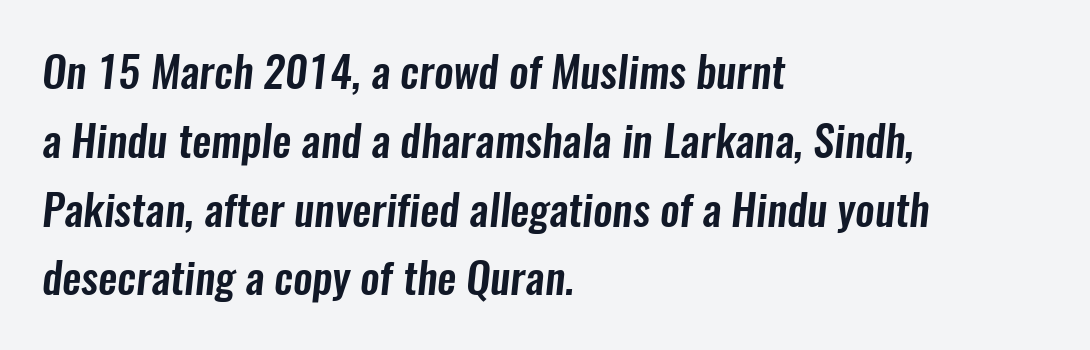
Q: Is the typeface a serif or a sans-serif typeface? A: Sans-serif.
Q: Is the text underlined? A: No.
Q: How is the paragraph aligned? A: Left-aligned.
Q: Is the spacing between letters normal or unusually wide? A: Normal.
Q: Is the spacing between lines tight, normal or loose? A: Normal.
Q: Width (condensed, normal, or wide)? A: Condensed.
Q: Stroke contrast? A: Low.
Q: x-height? A: Medium.
Q: Monospaced? A: No.
